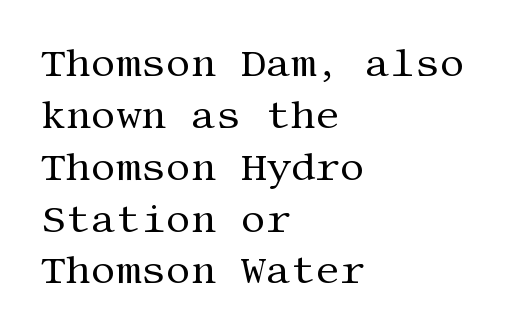
The image shows 39 px regular-weight serif type, upright; set left-aligned, normal line spacing (1.33x), normal letter spacing, not underlined; medium stroke contrast and a large x-height.
